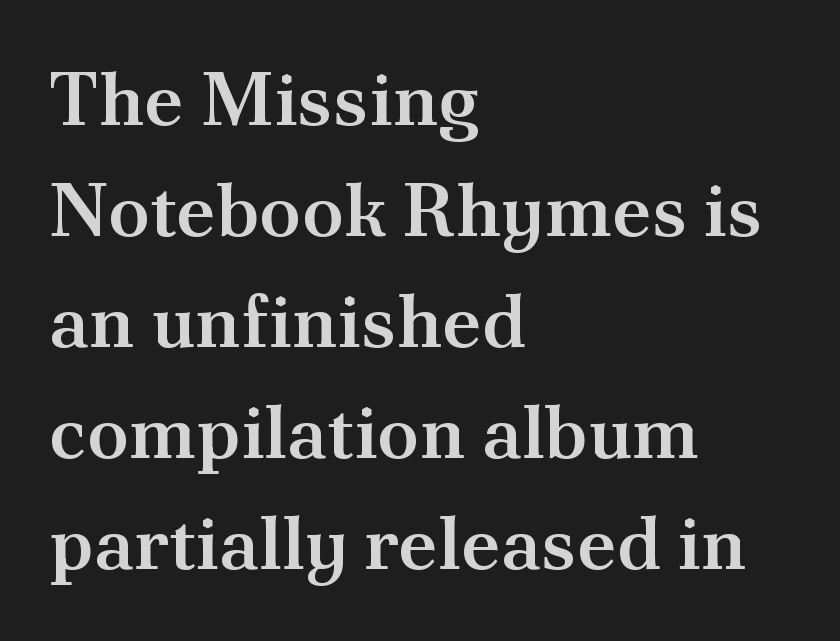
Typographically, this falls in the serif category. The gaps between neighbouring characters are ordinary and unremarkable. The axis of the letterforms is exactly vertical. Where is the straight margin? On the left.
